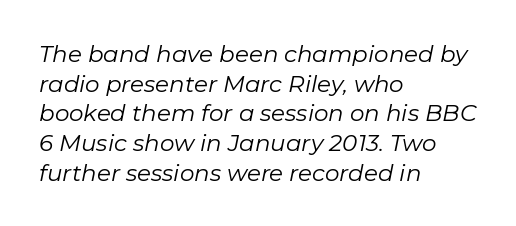
The lines are quadded left. Students, note that the glyphs here touch the page at normal intervals. The rendering uses a moderate line-height, typical for paragraphs. A typesetter would mark this as italic. Has an underline been added? It has not. Stems here are at most as thick as an everyday book face.
